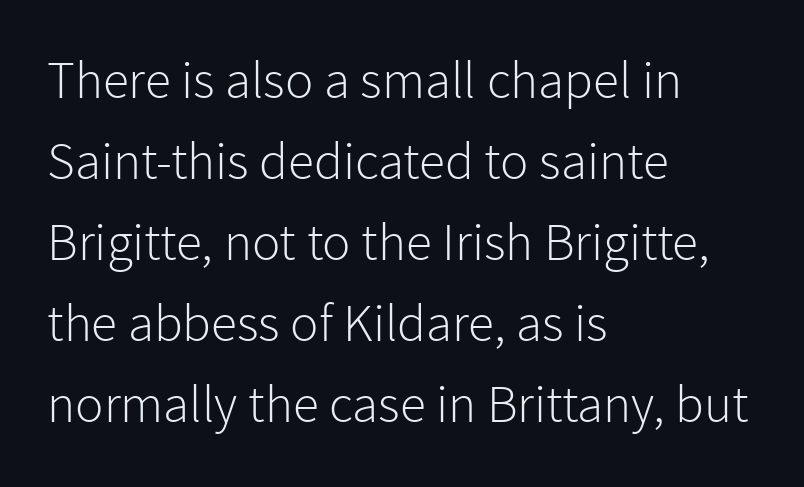
Is the stroke heavy? The answer is a plain regular-or-lighter. Vertical spacing — default. Between one letter and the next there's only the usual sliver of space. A typesetter would label this face a sans.
